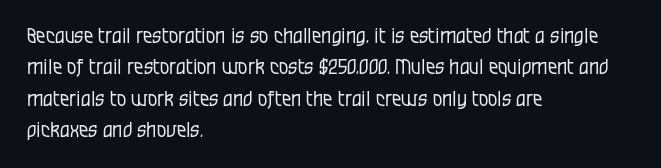
The image shows 21 px text type, upright; set left-aligned, normal line spacing (1.49x), normal letter spacing, not underlined.
